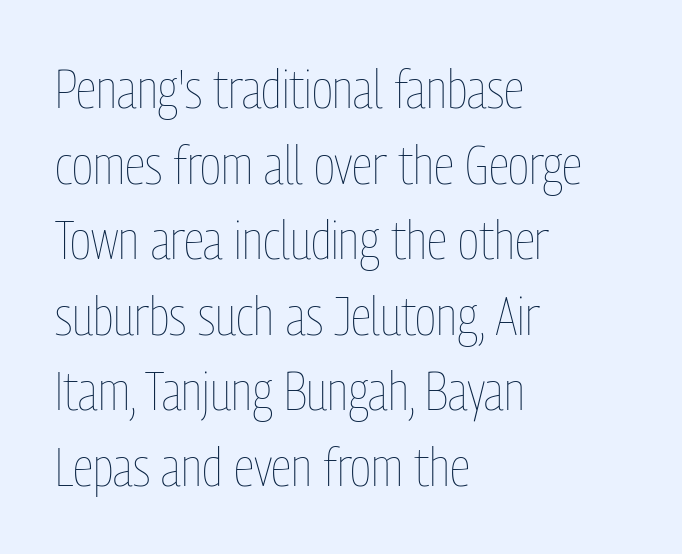
The image shows 54 px thin, condensed type, upright; set left-aligned, normal line spacing (1.4x), normal letter spacing, not underlined; low stroke contrast and a medium x-height.
